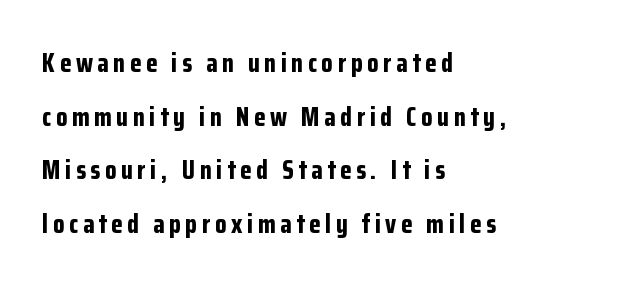
{"italic": "no", "bold": "yes", "underline": "no", "align": "left", "line_spacing": "loose", "line_spacing_ratio": 2.06, "glyph_px": 26}
